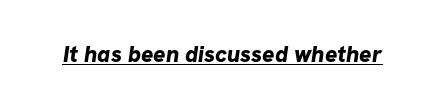
The image shows 23 px bold type; set normal letter spacing, underlined.
